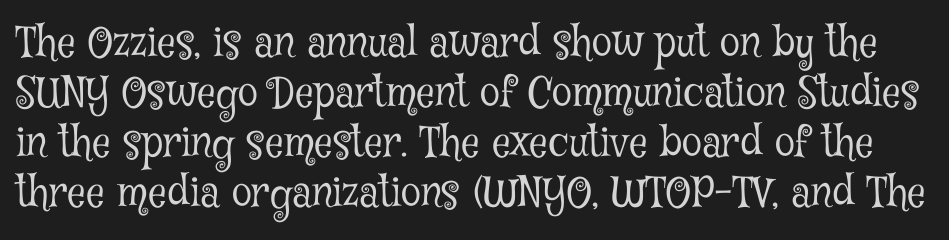
{"serif": "yes", "italic": "no", "bold": "no", "weight": "light", "width": "condensed", "stroke_contrast": "low", "x_height": "medium", "monospaced": "no", "underline": "no", "line_spacing_ratio": 1.22, "letter_spacing": "normal", "letter_spacing_em": 0.0, "glyph_px": 41}
